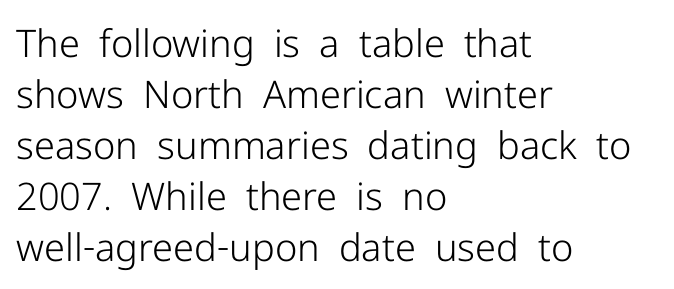
{"serif": "no", "italic": "no", "bold": "no", "weight": "light", "width": "normal", "stroke_contrast": "low", "x_height": "medium", "monospaced": "no", "underline": "no", "align": "left", "line_spacing": "normal", "line_spacing_ratio": 1.34, "letter_spacing": "normal", "letter_spacing_em": 0.0, "glyph_px": 38}
